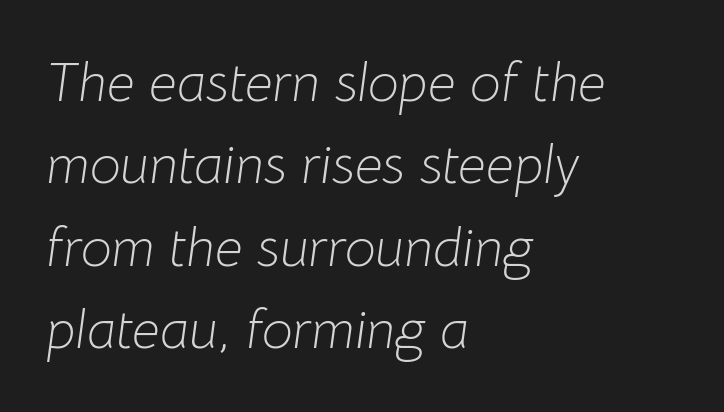
The tracking reads as untouched default to a designer's eye. Compared with ordinary roman type, these characters are visibly tilted. Check under the words: just untouched page. Does the leading feel generous? No, just average. Think standard paragraph weight, or any step lighter than that. This sample is left-justified, so line endings fall wherever the words run out.
